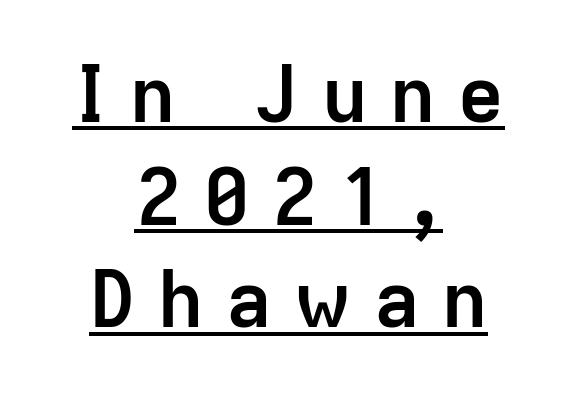
{"serif": "no", "italic": "no", "bold": "yes", "weight": "semibold", "width": "normal", "stroke_contrast": "low", "x_height": "medium", "monospaced": "no", "underline": "yes", "align": "center", "line_spacing": "normal", "line_spacing_ratio": 1.3, "letter_spacing": "wide", "letter_spacing_em": 0.26, "glyph_px": 79}
